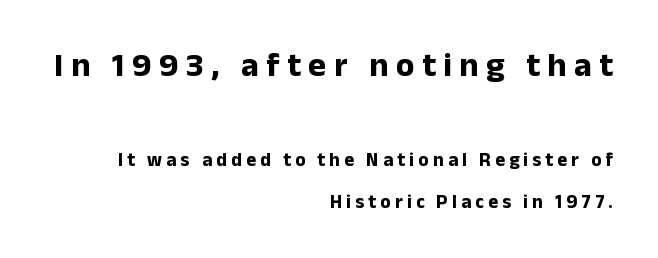
Type style note: lacks serifs. Is this a fixed-width face? No — the glyphs have proportional, varying widths. Loose tracking; the words dissolve into strings of separated letters. The first block has been scaled up relative to the second.
